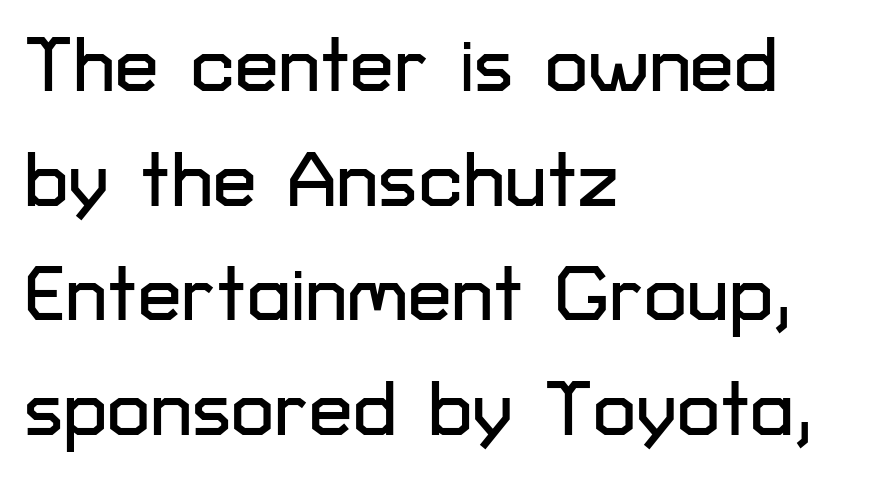
Designer's note — italics off, roman on. Grotesque or geometric, the face here clearly has no serifs. Horizontal bands of white between lines are of average thickness. Does extra space separate the letters? No, they use regular spacing.
